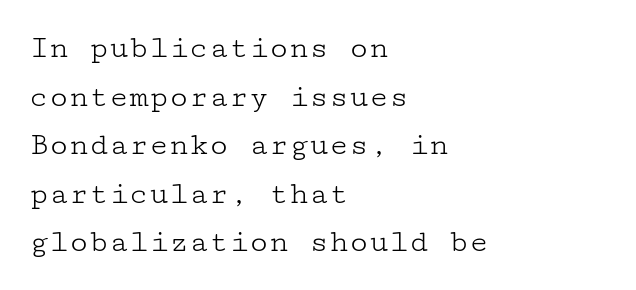
The image shows 33 px light, wide serif type, upright; set left-aligned, normal line spacing (1.47x), normal letter spacing, not underlined; low stroke contrast and a medium x-height.
